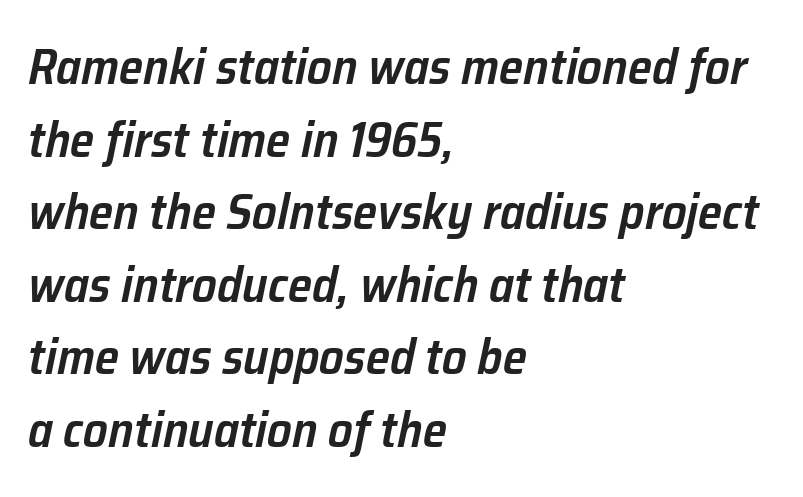
A classic flush-left, rag-right setting is used for this passage. This sample uses an oblique cut, with every glyph tilted off the vertical. The lines sit at an ordinary, default distance from one another. Note the varied advance widths — an 'i' is clearly narrower than an 'm'. Compared with typical body copy, the letter spacing here is the same.
